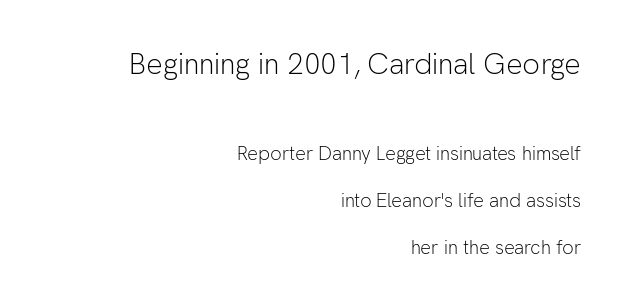
The image shows 29 px light sans-serif type, upright; set right-aligned, loose line spacing (2.47x), normal letter spacing, not underlined; the first (top) block is 1.53x larger; low stroke contrast and a medium x-height.
